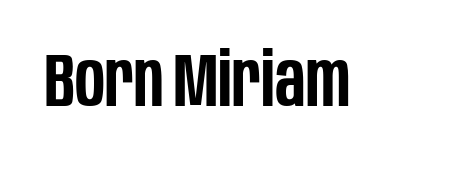
{"serif": "no", "italic": "no", "bold": "semi", "weight": "semibold", "width": "condensed", "stroke_contrast": "low", "x_height": "large", "monospaced": "no", "underline": "no", "letter_spacing": "normal", "letter_spacing_em": 0.0, "glyph_px": 76}
